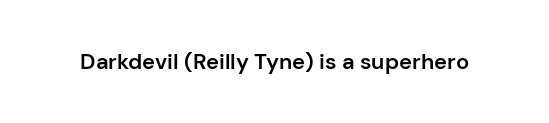
There is no visible air inserted between adjacent glyphs. The characters look somewhat weighty, a semibold short of true bold. Check the space under the baseline: it is left empty. Ascenders rise straight up at ninety degrees.
